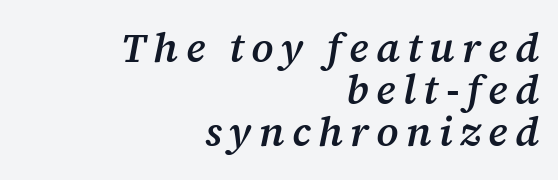
Q: Is the text bold? A: Semi-bold.
Q: Is the text italic (slanted)? A: Yes, it leans right by about 12 degrees.
Q: Is the typeface a serif or a sans-serif typeface? A: Serif.
Q: Is the text underlined? A: No.
Q: How is the paragraph aligned? A: Right-aligned.
Q: Is the spacing between lines tight, normal or loose? A: Tight.
Q: Width (condensed, normal, or wide)? A: Normal.
Q: Stroke contrast? A: Medium.
Q: x-height? A: Medium.
Q: Monospaced? A: No.
